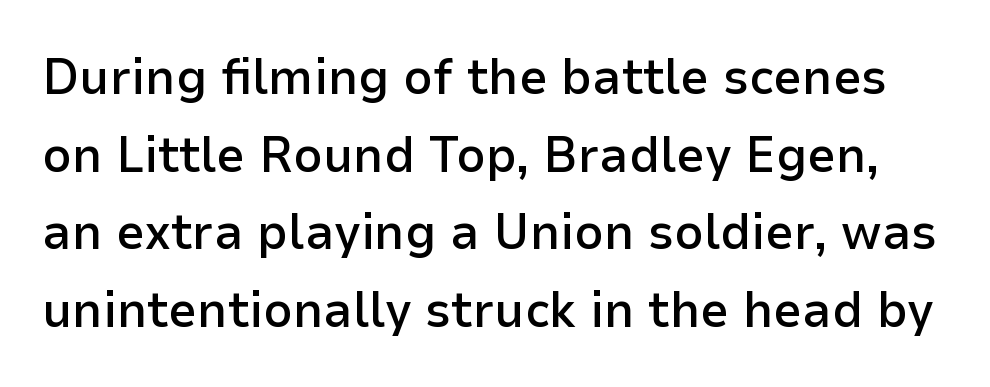
The image shows 51 px semibold sans-serif type, upright; set normal line spacing (1.52x), normal letter spacing, not underlined; low stroke contrast and a medium x-height.
